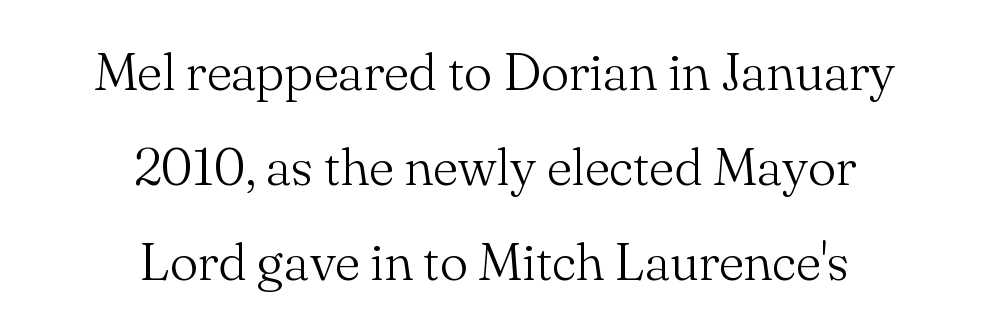
{"serif": "yes", "italic": "no", "bold": "no", "weight": "light", "width": "normal", "stroke_contrast": "medium", "x_height": "small", "monospaced": "no", "underline": "no", "align": "center", "line_spacing_ratio": 1.79, "letter_spacing": "normal", "letter_spacing_em": 0.0, "glyph_px": 53}
